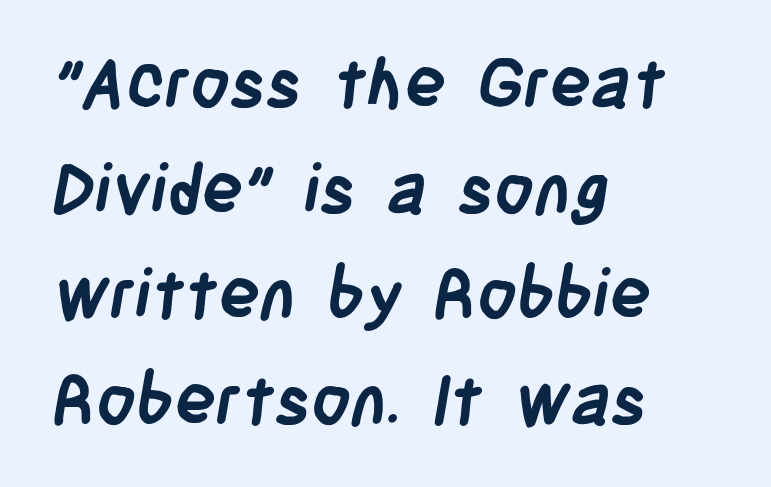
Spacing between characters is what you'd get straight out of the box. Honestly, the row spacing looks completely unremarkable. Observe the absence of serifs on each vertical stroke in this sample. The foot of each line stays bare and open.
